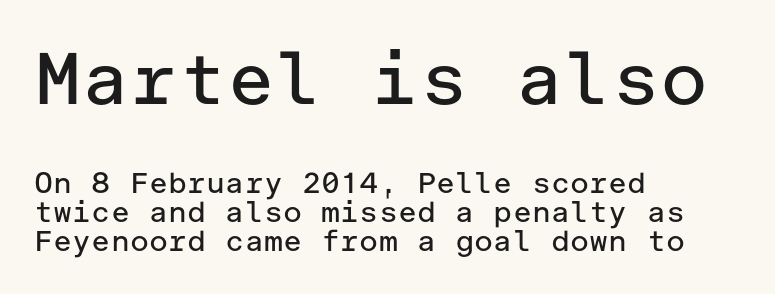
{"serif": "no", "italic": "no", "bold": "no", "weight": "regular", "width": "normal", "stroke_contrast": "low", "x_height": "medium", "underline": "no", "align": "left", "line_spacing": "tight", "line_spacing_ratio": 1.0, "letter_spacing": "normal", "letter_spacing_em": 0.0, "larger_block": "first", "size_ratio": 2.52, "glyph_px": 73}
